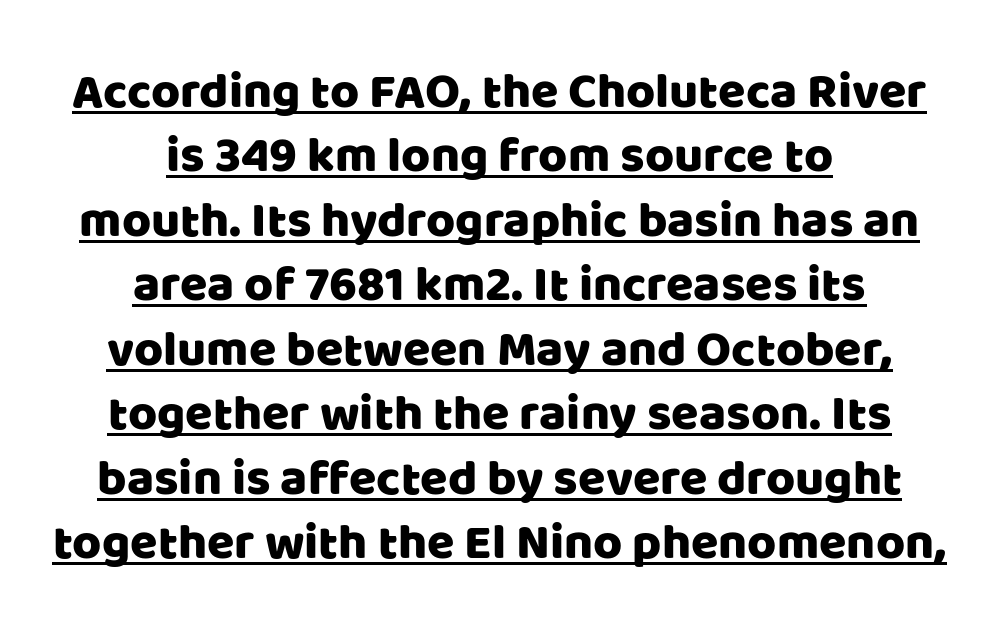
{"serif": "no", "italic": "no", "width": "normal", "stroke_contrast": "low", "x_height": "large", "monospaced": "no", "underline": "yes", "align": "center", "line_spacing": "normal", "line_spacing_ratio": 1.29, "letter_spacing": "normal", "letter_spacing_em": 0.0, "glyph_px": 50}
